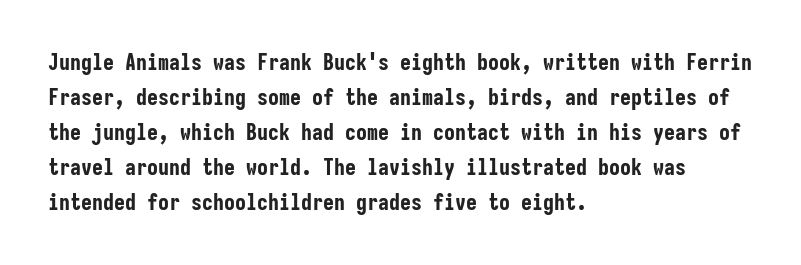
Q: Is the text bold? A: Yes.
Q: Is the text italic (slanted)? A: No, it is upright.
Q: Is the text underlined? A: No.
Q: How is the paragraph aligned? A: Left-aligned.
Q: Is the spacing between letters normal or unusually wide? A: Normal.
Q: Is the spacing between lines tight, normal or loose? A: Normal.
